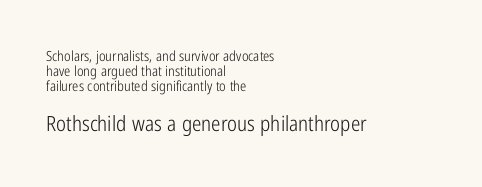
Visually the block forms a straight wall on the left and a jagged coastline on the right. Character size in the trailing block exceeds that of the leading block. Between one letter and the next there's only the usual sliver of space. The leading is snug, giving the passage a crowded texture.
